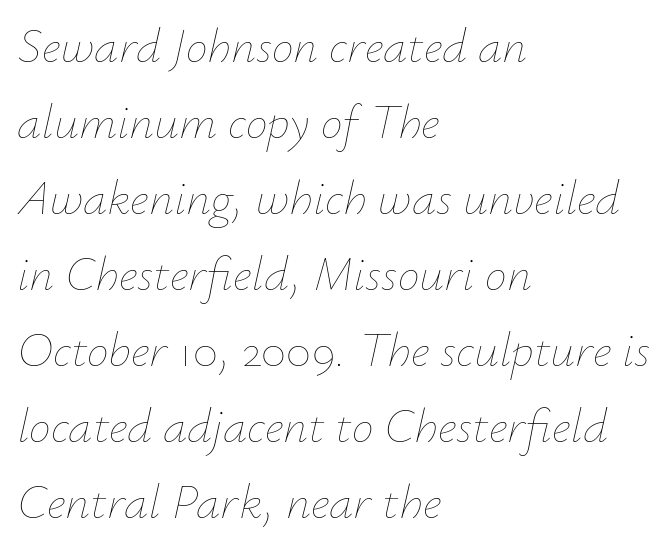
Rows of type keep a routine distance in the vertical direction. Inter-character spacing is left at the font's built-in metrics. The specimen reads as italic at a glance. Looks like regular typesetting: each glyph gets only the width it needs. Where is the straight margin? On the left.
